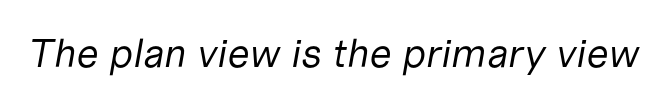
{"italic": "yes", "lean": "right", "slant_degrees": 10, "bold": "no", "weight": "regular", "width": "normal", "stroke_contrast": "low", "x_height": "medium", "monospaced": "no", "underline": "no", "letter_spacing": "normal", "letter_spacing_em": 0.0, "glyph_px": 40}
